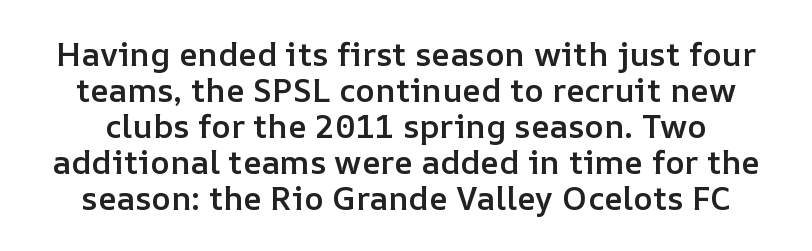
The letters advance in unequal steps, a hallmark of proportional type. A fair bit of extra ink — the face is semibold, not bold. Letters rest on an invisible, unmarked baseline. The axis of the letterforms is exactly vertical. This sample trades vertical openness for compactness between lines.
